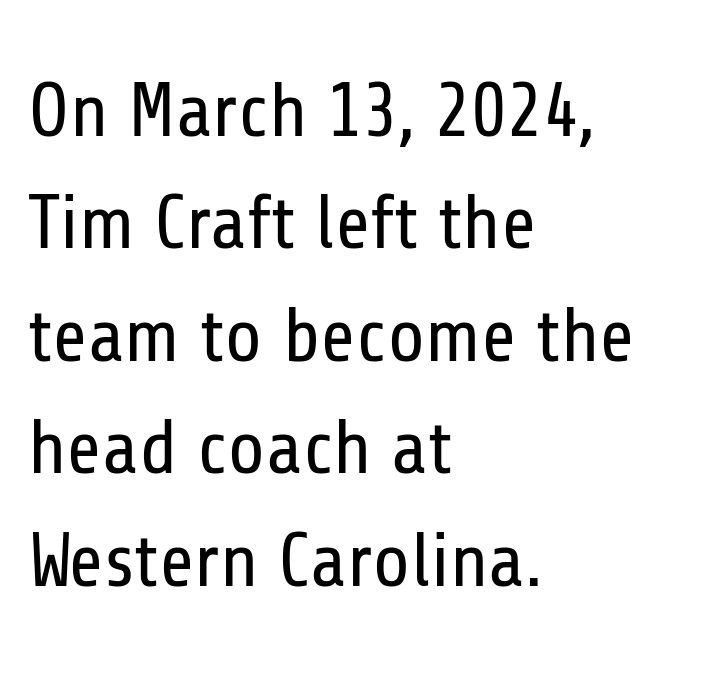
{"serif": "no", "italic": "no", "bold": "no", "weight": "regular", "width": "condensed", "stroke_contrast": "low", "x_height": "medium", "monospaced": "no", "underline": "no", "align": "left", "line_spacing": "normal", "line_spacing_ratio": 1.48, "letter_spacing": "normal", "letter_spacing_em": 0.0, "glyph_px": 76}
